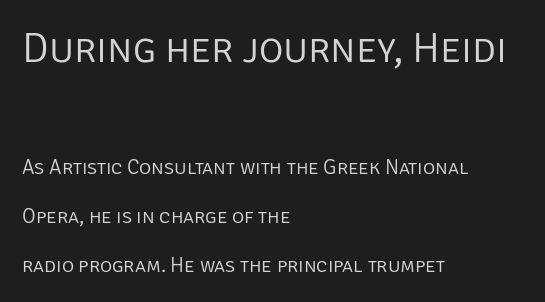
Is this a fixed-width face? No — the glyphs have proportional, varying widths. Ordinary non-slanted type is in use. Does the bottom block carry the larger type? No, the top block does. Line spacing here is loose.
